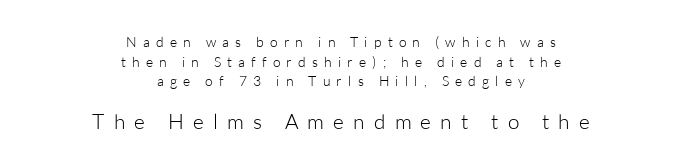
Just letters on the line, the space beneath them empty. The vertical gap from one line to the next is medium. Weight class: somewhere from thin through regular. If you drew a line through each stem, it would be perfectly vertical.
